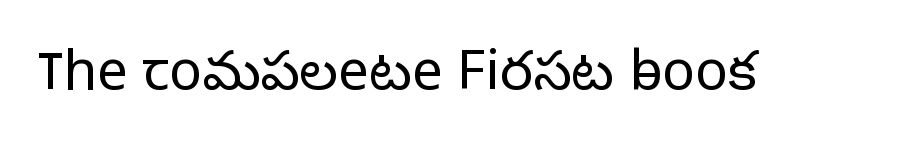
Think of a printed novel: that variable character pitch is what you see here. The typesetting does not lean heavy: it is not bold. A sans-serif font was chosen for this passage. Rendered with straight, roman letterforms. Caption: standard tracking, unaltered.
